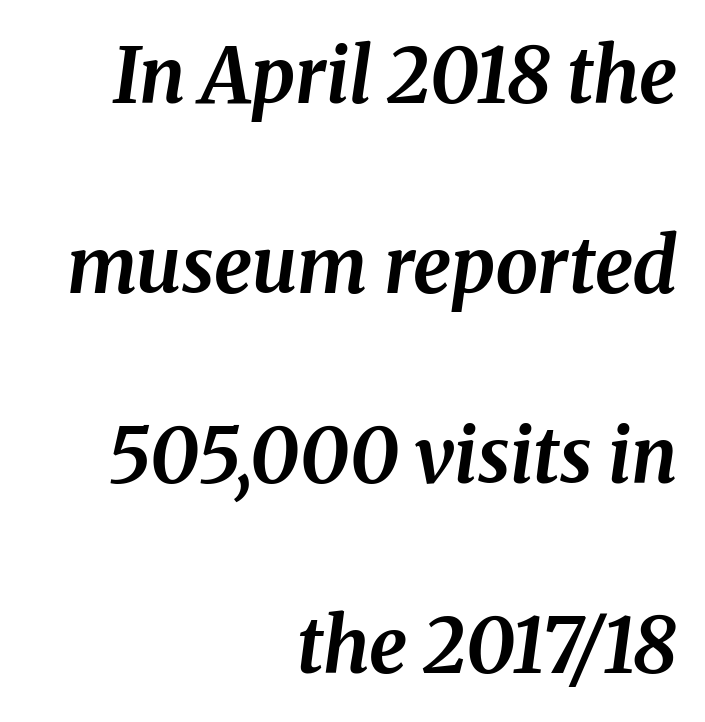
The image shows 76 px bold type, italic (leaning right); set right-aligned, loose line spacing (2.5x), normal letter spacing, not underlined; medium stroke contrast and a medium x-height.
